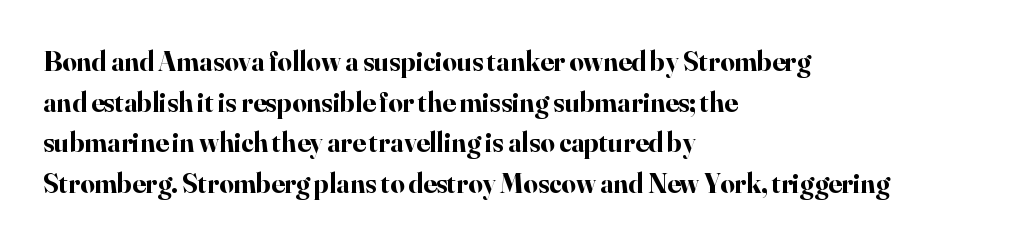
Q: Is the text bold? A: Yes.
Q: Is the text italic (slanted)? A: No, it is upright.
Q: Is the typeface a serif or a sans-serif typeface? A: Serif.
Q: Is the text underlined? A: No.
Q: How is the paragraph aligned? A: Left-aligned.
Q: Is the spacing between letters normal or unusually wide? A: Normal.
Q: Is the spacing between lines tight, normal or loose? A: Normal.
Q: Width (condensed, normal, or wide)? A: Normal.
Q: Stroke contrast? A: High.
Q: x-height? A: Small.
Q: Monospaced? A: No.
